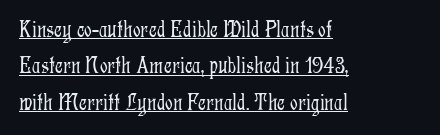
Is the stroke heavy? The answer is a plain regular-or-lighter. If you drew a line through each stem, it would be perfectly vertical. Vertical spacing — default. A classic flush-left, rag-right setting is used for this passage.
